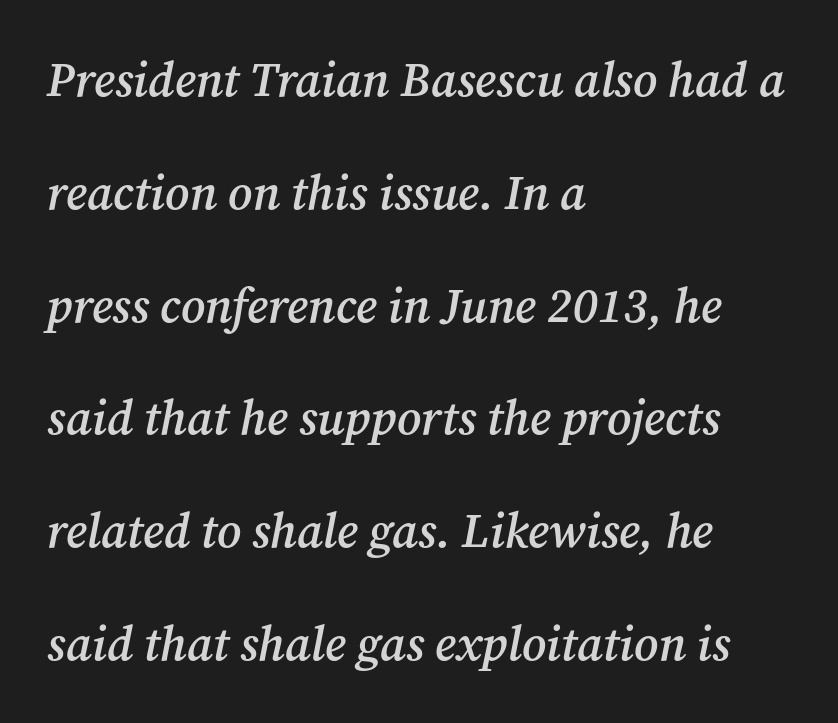
{"serif": "yes", "italic": "yes", "lean": "right", "slant_degrees": 12, "bold": "semi", "weight": "semibold", "width": "normal", "stroke_contrast": "medium", "x_height": "medium", "monospaced": "no", "underline": "no", "align": "left", "line_spacing": "loose", "line_spacing_ratio": 2.35, "letter_spacing": "normal", "letter_spacing_em": 0.0, "glyph_px": 48}
